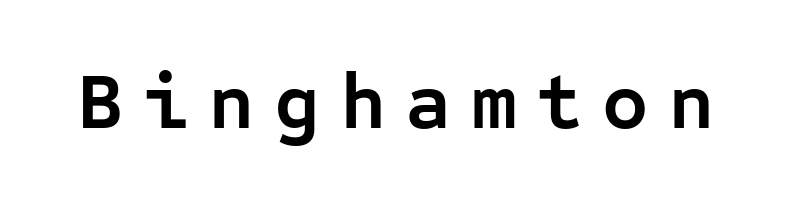
Q: Is the text bold? A: Yes.
Q: Is the text italic (slanted)? A: No, it is upright.
Q: Is the typeface a serif or a sans-serif typeface? A: Sans-serif.
Q: Is the text underlined? A: No.
Q: Is the spacing between letters normal or unusually wide? A: Unusually wide.
Q: Width (condensed, normal, or wide)? A: Normal.
Q: Stroke contrast? A: Low.
Q: x-height? A: Medium.
Q: Monospaced? A: Yes.
